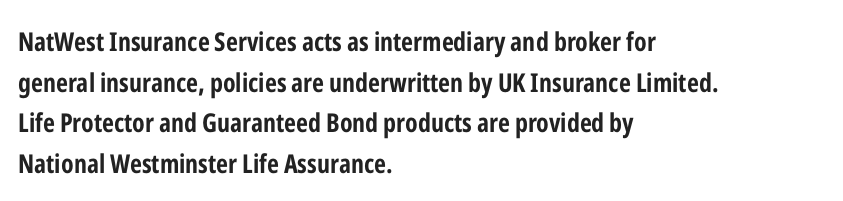
Q: Is the text bold? A: Yes.
Q: Is the text italic (slanted)? A: No, it is upright.
Q: Is the text underlined? A: No.
Q: How is the paragraph aligned? A: Left-aligned.
Q: Is the spacing between letters normal or unusually wide? A: Normal.
Q: Is the spacing between lines tight, normal or loose? A: Normal.
